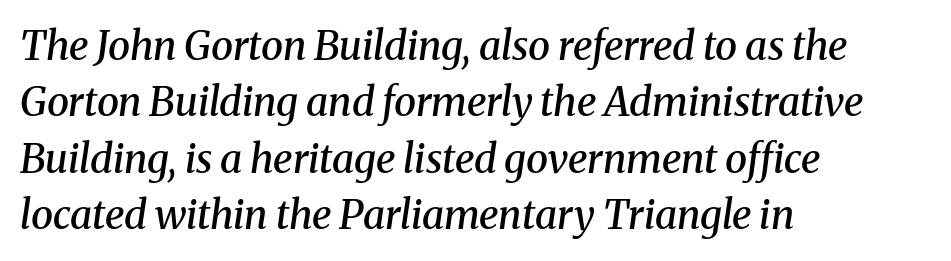
The face used here is proportionally spaced, like ordinary book or web type. If you drew a line through each stem, it would be angled. Unlike a clean sans, this face finishes its strokes with serifs. This sample uses plain, unmodified letter spacing. The typesetting leans somewhat heavy: a semibold.
